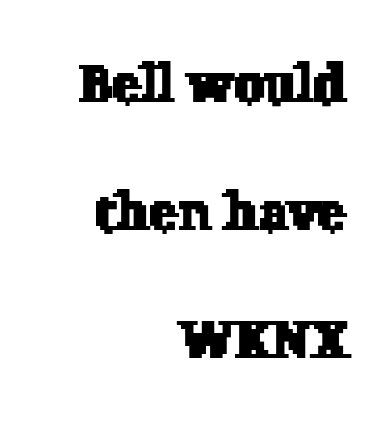
{"serif": "yes", "width": "normal", "stroke_contrast": "low", "x_height": "medium", "monospaced": "no", "underline": "no", "align": "right", "line_spacing": "loose", "line_spacing_ratio": 2.37, "letter_spacing": "normal", "letter_spacing_em": 0.0, "glyph_px": 54}
